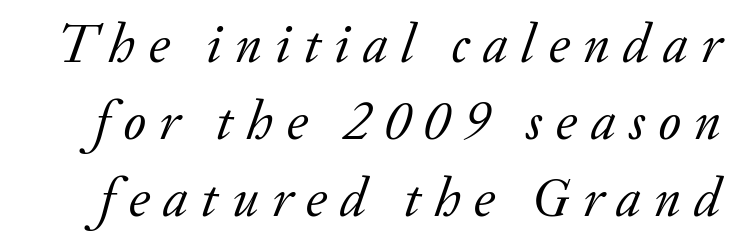
The image shows 55 px regular-weight serif type, italic (leaning right); set normal line spacing (1.4x), unusually wide letter spacing (+0.24 em), not underlined; low stroke contrast and a small x-height.
